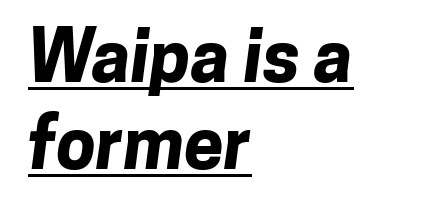
The image shows 71 px bold sans-serif type; set left-aligned, line spacing 1.22x, normal letter spacing, underlined; low stroke contrast and a medium x-height.
